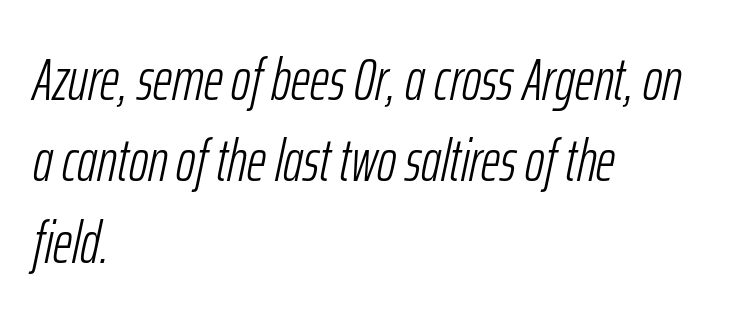
Q: Is the text bold? A: No.
Q: Is the text italic (slanted)? A: Yes, it leans right by about 12 degrees.
Q: Is the text underlined? A: No.
Q: How is the paragraph aligned? A: Left-aligned.
Q: Is the spacing between letters normal or unusually wide? A: Normal.
Q: Is the spacing between lines tight, normal or loose? A: Normal.
Q: Width (condensed, normal, or wide)? A: Condensed.
Q: Stroke contrast? A: Low.
Q: x-height? A: Medium.
Q: Monospaced? A: No.
